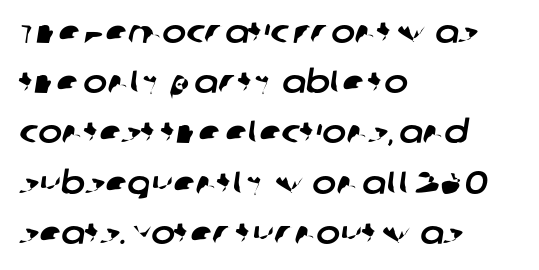
Each row of text sits above clean, open space. Regarding leading, the lines here are spaced in the standard way. Horizontal alignment here is leftward, the default for most running prose. You could not count columns in this text — the font is proportionally spaced. There is no visible air inserted between adjacent glyphs.
